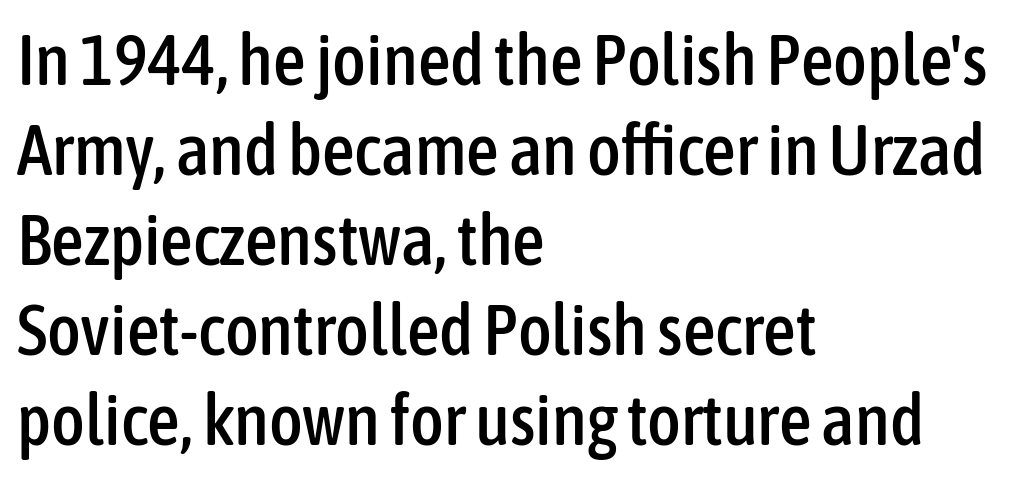
{"serif": "no", "italic": "no", "width": "condensed", "stroke_contrast": "low", "x_height": "medium", "monospaced": "no", "underline": "no", "align": "left", "line_spacing": "normal", "line_spacing_ratio": 1.25, "letter_spacing": "normal", "letter_spacing_em": 0.0, "glyph_px": 72}
